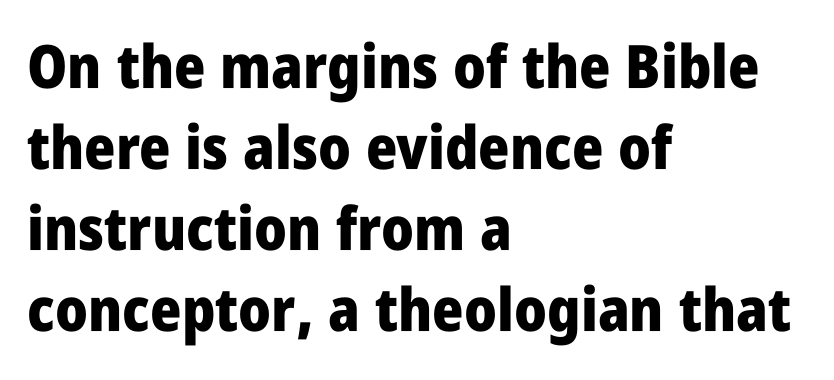
{"serif": "no", "italic": "no", "bold": "yes", "weight": "heavy", "width": "condensed", "stroke_contrast": "low", "x_height": "large", "monospaced": "no", "underline": "no", "align": "left", "line_spacing": "normal", "line_spacing_ratio": 1.35, "letter_spacing": "normal", "letter_spacing_em": 0.0, "glyph_px": 60}
